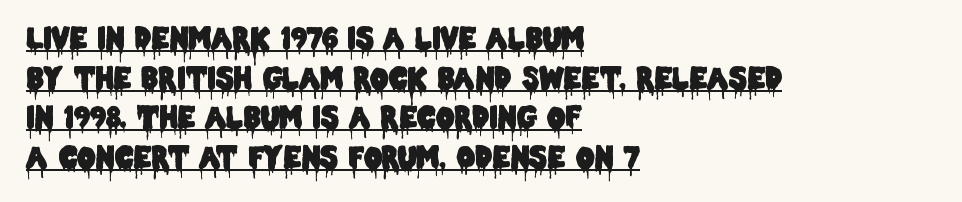
Caption: multi-line text, flush left, ragged right. Think of a printed novel: that variable character pitch is what you see here. This rendering leaves character spacing at its baseline value. This sample uses an upright cut, with every glyph sitting square on the baseline. How would I describe the line gaps? Plain and ordinary. The glyphs in this specimen are sans serif.
